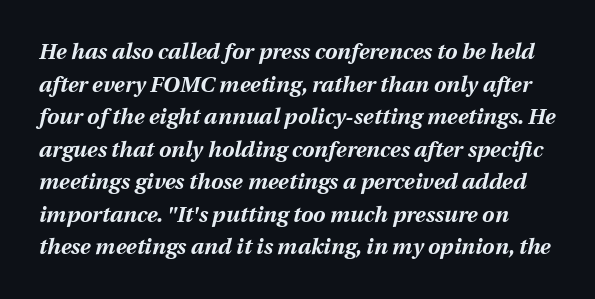
Q: Is the text bold? A: Yes.
Q: Is the text italic (slanted)? A: Yes, it leans right by about 12 degrees.
Q: Is the text underlined? A: No.
Q: Is the spacing between letters normal or unusually wide? A: Normal.
Q: Is the spacing between lines tight, normal or loose? A: Normal.
